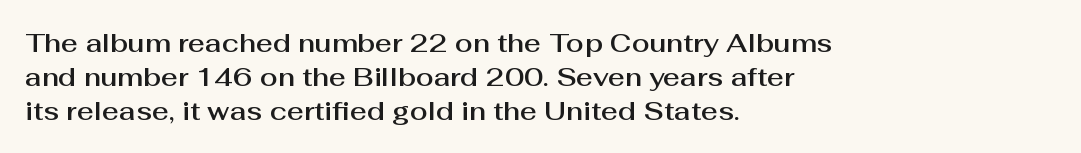
The image shows 26 px text type, upright; set left-aligned, normal line spacing (1.3x), normal letter spacing, not underlined.
